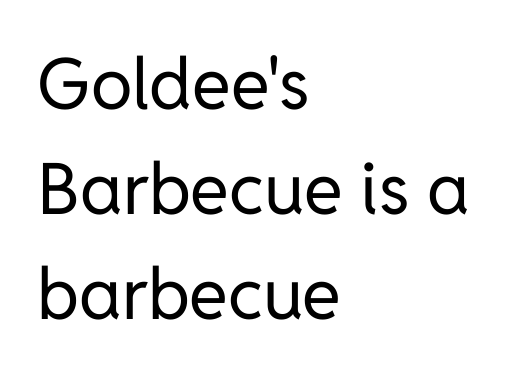
The lines sit at an ordinary, default distance from one another. Spacing verdict: proportional, widths tailored to each character. Posture: upright roman. Descenders are the only things crossing below the line. Layout note: lines flush left.
